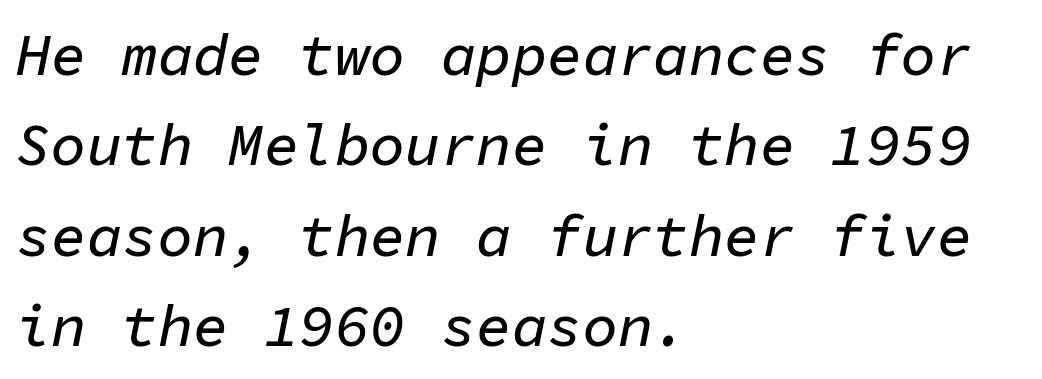
{"italic": "yes", "lean": "right", "slant_degrees": 11, "width": "normal", "stroke_contrast": "low", "x_height": "medium", "monospaced": "yes", "underline": "no", "align": "left", "line_spacing": "normal", "line_spacing_ratio": 1.53, "letter_spacing": "normal", "letter_spacing_em": 0.0, "glyph_px": 59}
